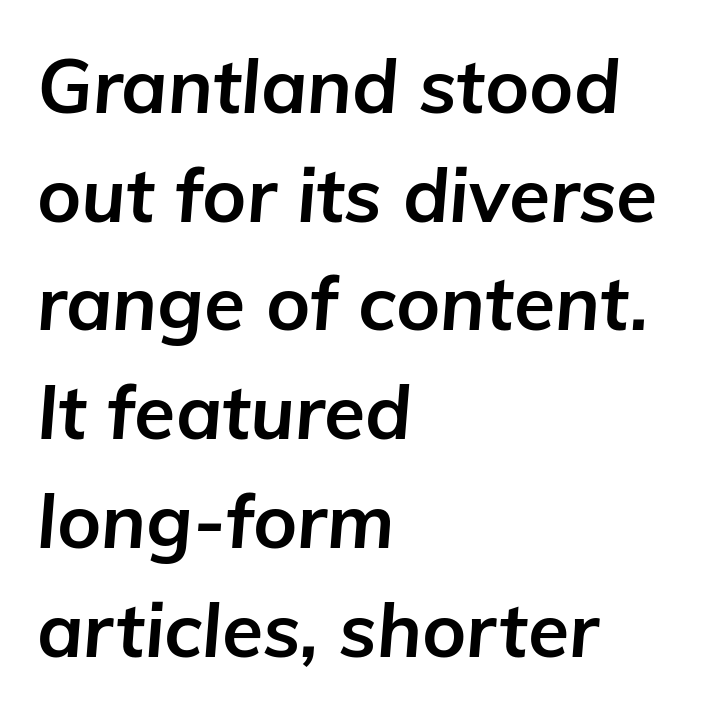
{"italic": "yes", "lean": "right", "slant_degrees": 5, "bold": "yes", "weight": "bold", "width": "normal", "stroke_contrast": "low", "x_height": "medium", "monospaced": "no", "underline": "no", "align": "left", "line_spacing": "normal", "line_spacing_ratio": 1.45, "letter_spacing": "normal", "letter_spacing_em": 0.0, "glyph_px": 75}
